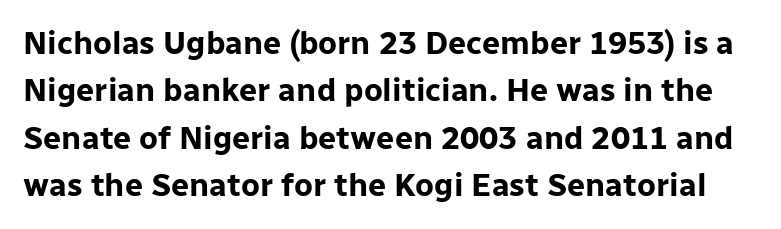
{"serif": "no", "italic": "no", "bold": "yes", "weight": "bold", "width": "normal", "stroke_contrast": "low", "x_height": "medium", "monospaced": "no", "underline": "no", "line_spacing": "normal", "line_spacing_ratio": 1.48, "letter_spacing": "normal", "letter_spacing_em": 0.0, "glyph_px": 32}
